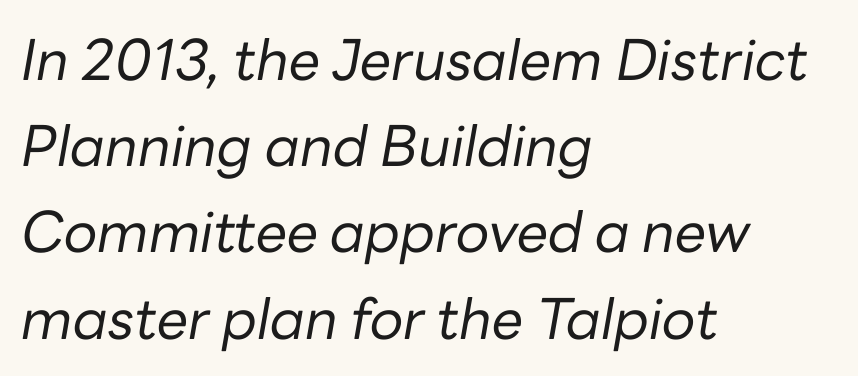
Summary of vertical rhythm: regular, with standard interline spacing. A light-to-regular cut is what we see here. A bare baseline throughout the passage. This sample has the flowing, uneven cadence of proportional lettering. Nothing unusual about the tracking: characters are spaced as the font intends.
